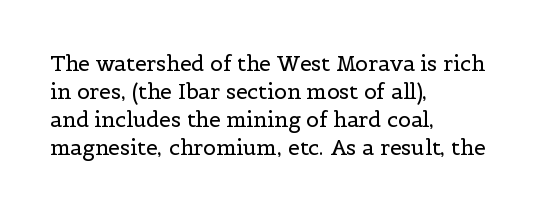
The image shows 21 px text type, upright; set left-aligned, normal line spacing (1.34x), normal letter spacing, not underlined.
